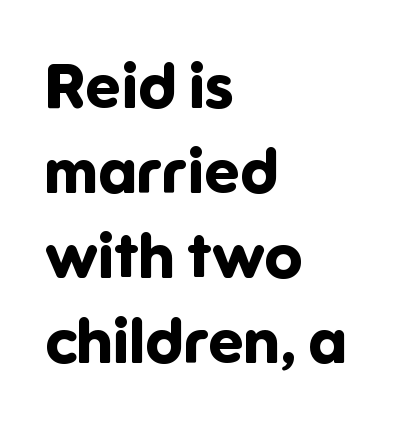
Q: Is the text bold? A: Yes.
Q: Is the text italic (slanted)? A: No, it is upright.
Q: Is the typeface a serif or a sans-serif typeface? A: Sans-serif.
Q: Is the text underlined? A: No.
Q: How is the paragraph aligned? A: Left-aligned.
Q: Is the spacing between letters normal or unusually wide? A: Normal.
Q: Is the spacing between lines tight, normal or loose? A: Normal.
Q: Width (condensed, normal, or wide)? A: Normal.
Q: Stroke contrast? A: Low.
Q: x-height? A: Medium.
Q: Monospaced? A: No.
